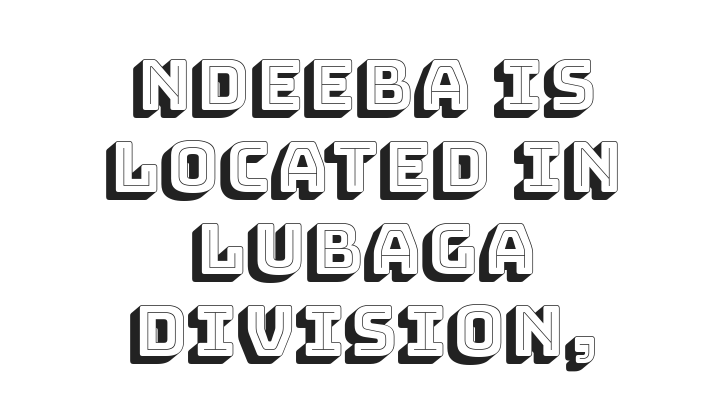
The image shows 70 px text type, upright; set centered, line spacing 1.17x, normal letter spacing, not underlined; a large x-height.
